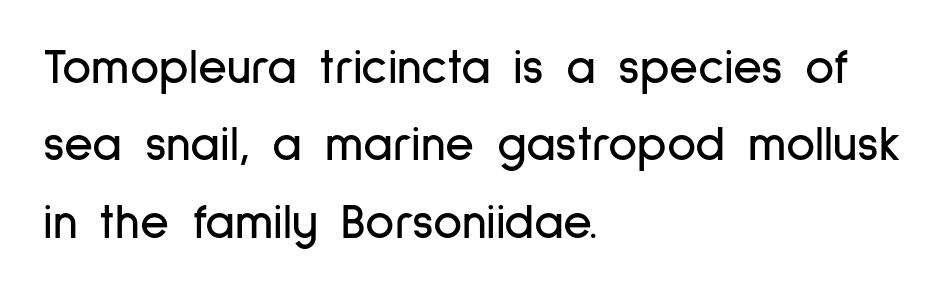
{"serif": "no", "italic": "no", "width": "condensed", "stroke_contrast": "low", "x_height": "medium", "monospaced": "no", "underline": "no", "align": "left", "line_spacing": "normal", "line_spacing_ratio": 1.55, "letter_spacing": "normal", "letter_spacing_em": 0.0, "glyph_px": 50}
